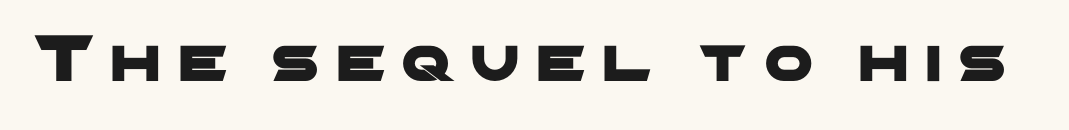
The image shows 68 px wide sans-serif type; set unusually wide letter spacing (+0.25 em), not underlined; low stroke contrast and a medium x-height.
